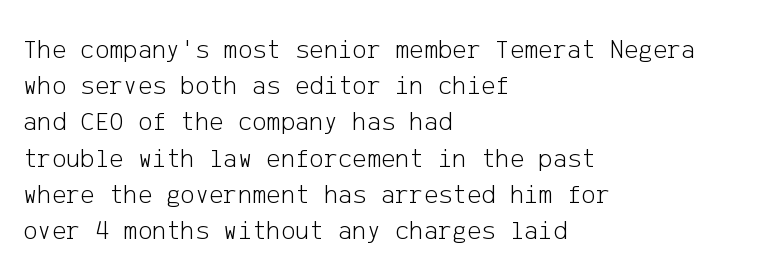
Q: Is the text bold? A: No.
Q: Is the text italic (slanted)? A: No, it is upright.
Q: Is the text underlined? A: No.
Q: How is the paragraph aligned? A: Left-aligned.
Q: Is the spacing between letters normal or unusually wide? A: Normal.
Q: Is the spacing between lines tight, normal or loose? A: Normal.
